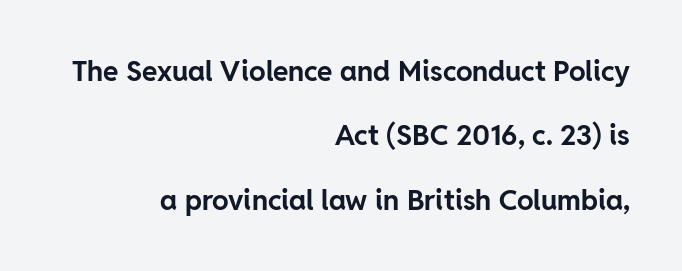
{"serif": "no", "italic": "no", "bold": "yes", "weight": "bold", "width": "normal", "stroke_contrast": "low", "x_height": "medium", "monospaced": "no", "underline": "no", "align": "right", "line_spacing": "loose", "line_spacing_ratio": 2.3, "letter_spacing": "normal", "letter_spacing_em": 0.0, "glyph_px": 28}
